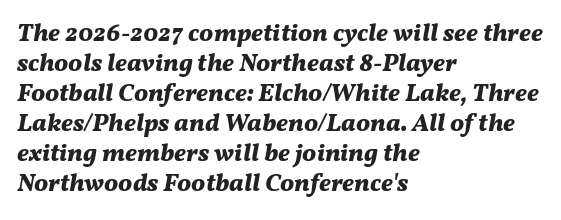
Q: Is the text bold? A: Yes.
Q: Is the text italic (slanted)? A: Yes, it leans right by about 11 degrees.
Q: Is the text underlined? A: No.
Q: How is the paragraph aligned? A: Left-aligned.
Q: Is the spacing between letters normal or unusually wide? A: Normal.
